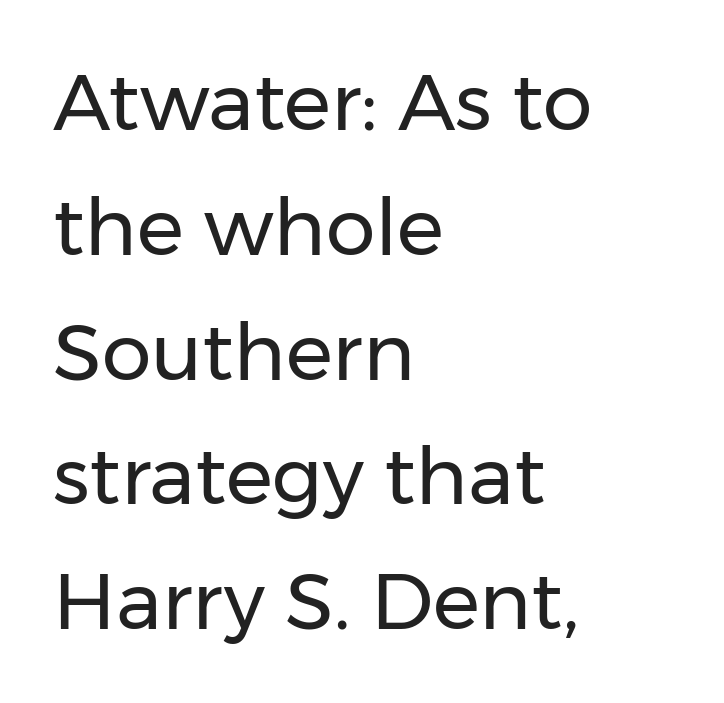
These lines were composed using upright roman letters. The block of text has a typical density, with ordinary space between rows. This rendering leaves character spacing at its baseline value. The zone under the glyphs is completely vacant. Does the type have serifs? No, each stem ends abruptly. Varying glyph widths throughout — classic text-font behaviour.
